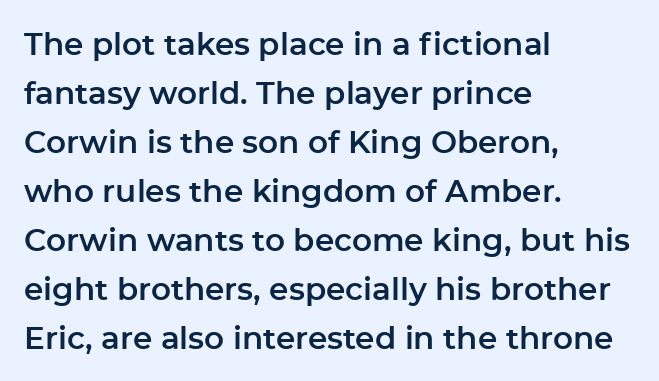
{"serif": "no", "italic": "no", "width": "normal", "stroke_contrast": "low", "x_height": "medium", "monospaced": "no", "underline": "no", "align": "left", "line_spacing": "normal", "line_spacing_ratio": 1.58, "letter_spacing": "normal", "letter_spacing_em": 0.0, "glyph_px": 31}
